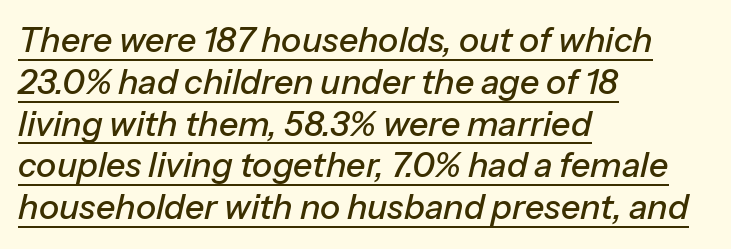
The image shows 34 px text type, italic (leaning right); set left-aligned, line spacing 1.23x, normal letter spacing, underlined; low stroke contrast and a medium x-height.
